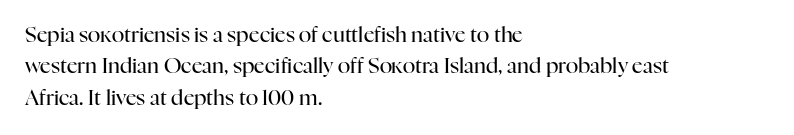
Ordinary non-slanted type is in use. Honestly, the row spacing looks completely unremarkable. These lines keep a tight, regular rhythm from letter to letter. These lines stack with their left ends in a neat column.
